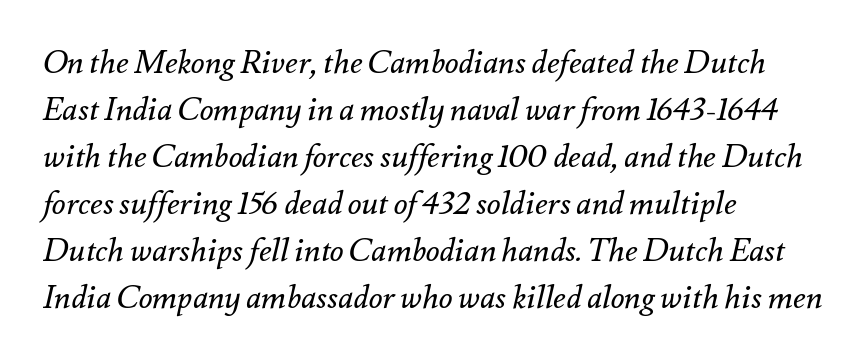
Slanted lettering throughout. Only glyphs here, with clear space below each row. In terms of letterspacing, this is plain default setting. Caption: multi-line text, flush left, ragged right. No letter is thick-stroked: the sample isn't bold.
